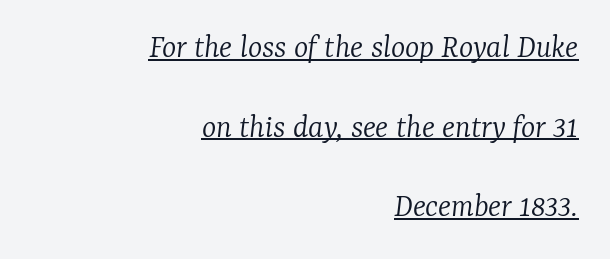
The image shows 34 px light serif type, italic (leaning right); set right-aligned, loose line spacing (2.34x), normal letter spacing, underlined; low stroke contrast and a medium x-height.
